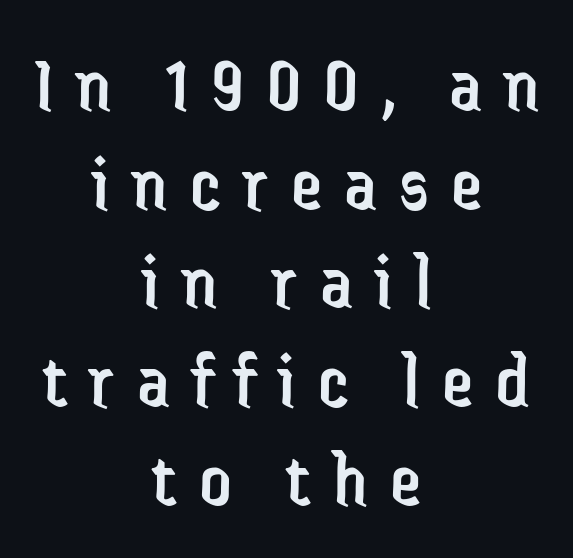
The image shows 79 px regular-weight, condensed sans-serif type, upright; set centered, normal line spacing (1.25x), unusually wide letter spacing (+0.28 em), not underlined; low stroke contrast and a medium x-height.
